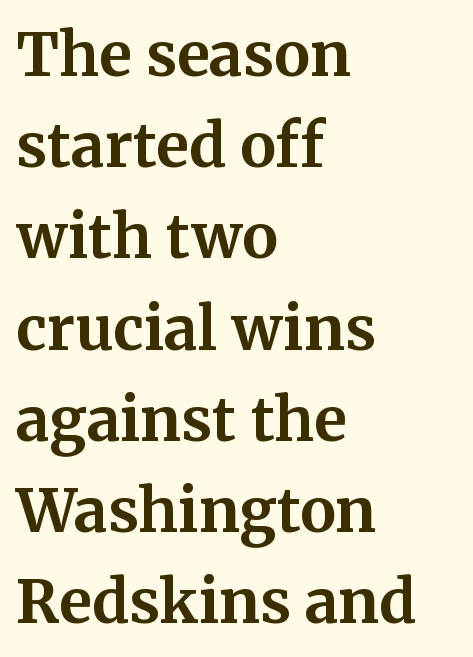
The image shows 60 px bold serif type, upright; set left-aligned, normal line spacing (1.52x), normal letter spacing, not underlined; medium stroke contrast and a medium x-height.
